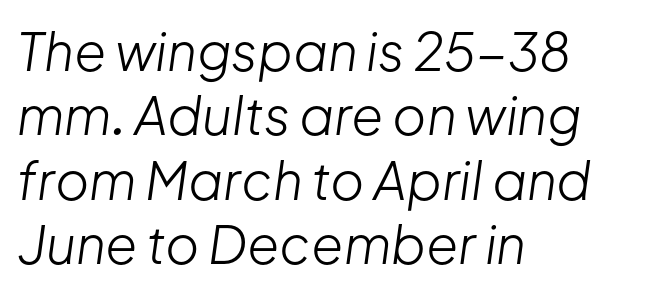
{"italic": "yes", "lean": "right", "slant_degrees": 8, "bold": "no", "weight": "light", "width": "normal", "stroke_contrast": "low", "x_height": "medium", "monospaced": "no", "underline": "no", "align": "left", "line_spacing_ratio": 1.24, "letter_spacing": "normal", "letter_spacing_em": 0.0, "glyph_px": 52}
